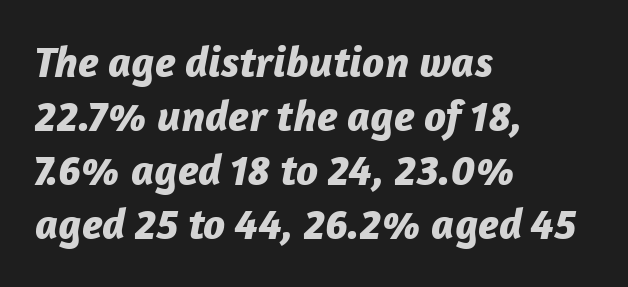
{"italic": "yes", "lean": "right", "slant_degrees": 12, "bold": "yes", "weight": "bold", "width": "normal", "stroke_contrast": "low", "x_height": "medium", "monospaced": "no", "underline": "no", "align": "left", "line_spacing_ratio": 1.23, "letter_spacing": "normal", "letter_spacing_em": 0.0, "glyph_px": 44}
